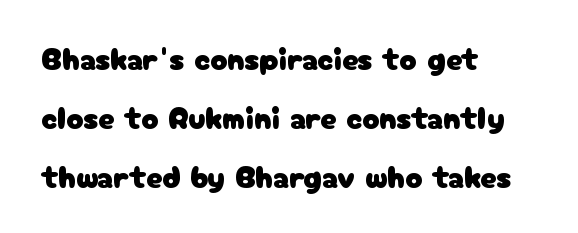
Each letter keeps its own natural width here, so spacing adapts to shape. The letterforms sit shoulder to shoulder at normal distance. The typeface chosen for these lines omits serifs. The zone under the glyphs is completely vacant.
